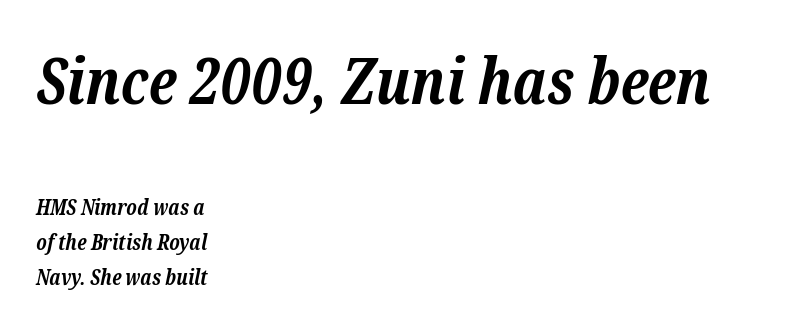
Q: Is the text bold? A: Yes.
Q: Is the text italic (slanted)? A: Yes, it leans right by about 12 degrees.
Q: Is the typeface a serif or a sans-serif typeface? A: Serif.
Q: Is the text underlined? A: No.
Q: How is the paragraph aligned? A: Left-aligned.
Q: Is the spacing between letters normal or unusually wide? A: Normal.
Q: Is the spacing between lines tight, normal or loose? A: Normal.
Q: Which block of text is set in a larger size, the first (top) or the second (bottom)? A: The first (top) one.
Q: Width (condensed, normal, or wide)? A: Normal.
Q: Stroke contrast? A: Low.
Q: x-height? A: Medium.
Q: Monospaced? A: No.
